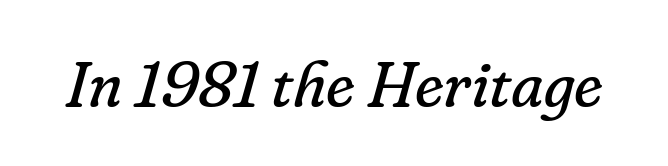
The image shows 64 px regular-weight serif type, italic (leaning right); set normal letter spacing, not underlined; low stroke contrast and a small x-height.
